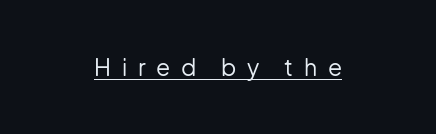
Look at the tracking — it's clearly loosened, letters drifting apart. Do the letters lean? They stand straight. The lettering is marked with a stroke running underneath it. Both edges are ragged and mirror each other, which tells us the setting is centered.
